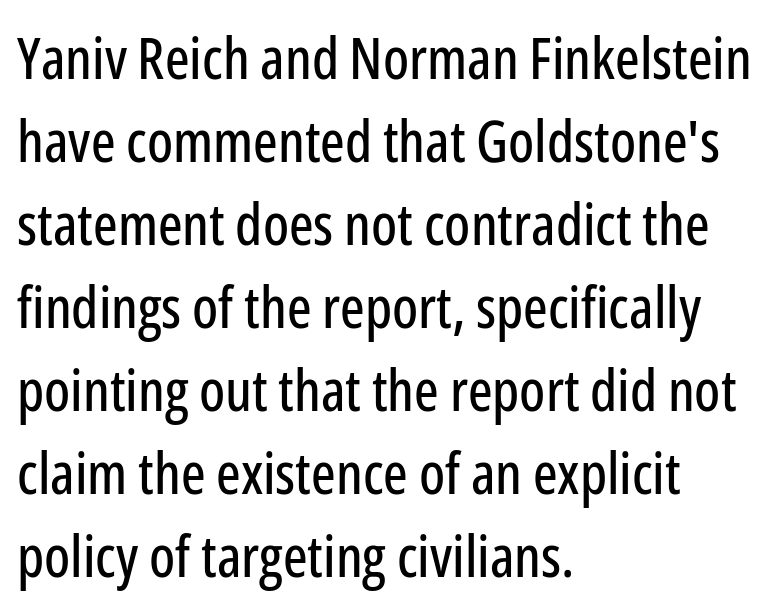
The block of text has a typical density, with ordinary space between rows. Character widths vary here, with narrow letters taking less room than wide ones. Where is the straight margin? On the left. The horizontal fit of the characters is conventional and even.
